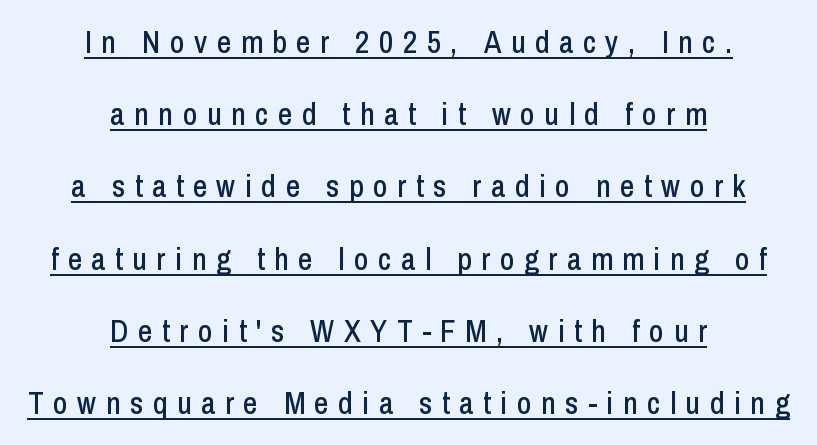
The image shows 31 px condensed sans-serif type, upright; set centered, loose line spacing (2.33x), unusually wide letter spacing (+0.31 em), underlined; low stroke contrast and a medium x-height.
